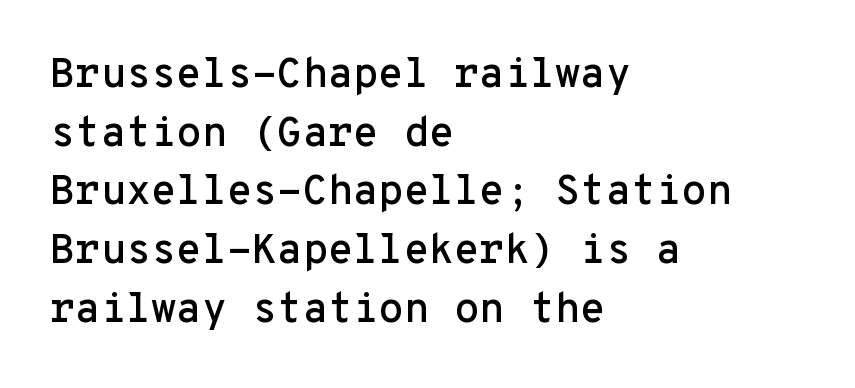
Q: Is the text italic (slanted)? A: No, it is upright.
Q: Is the typeface a serif or a sans-serif typeface? A: Sans-serif.
Q: Is the text underlined? A: No.
Q: How is the paragraph aligned? A: Left-aligned.
Q: Is the spacing between letters normal or unusually wide? A: Normal.
Q: Is the spacing between lines tight, normal or loose? A: Normal.
Q: Width (condensed, normal, or wide)? A: Normal.
Q: Stroke contrast? A: Low.
Q: x-height? A: Medium.
Q: Monospaced? A: Yes.
